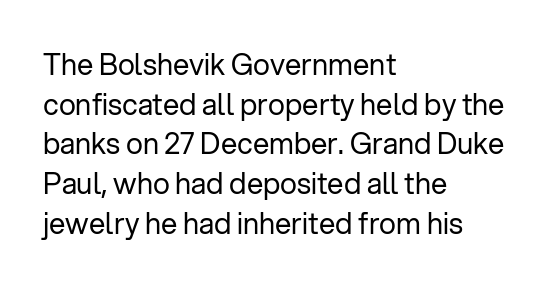
The image shows 29 px regular-weight sans-serif type, upright; set left-aligned, normal line spacing (1.37x), normal letter spacing, not underlined; low stroke contrast and a medium x-height.
